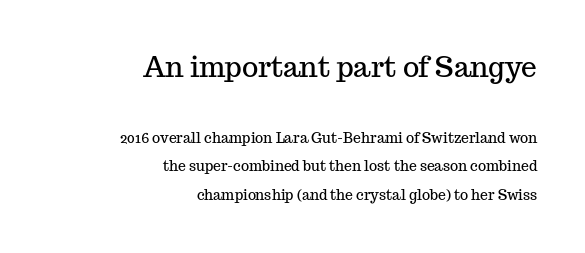
The image shows 28 px serif type, upright; set right-aligned, loose line spacing (2.05x), normal letter spacing, not underlined; the first (top) block is 2.0x larger; medium stroke contrast and a medium x-height.
